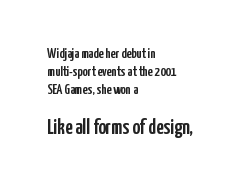
{"italic": "no", "underline": "no", "align": "left", "line_spacing": "normal", "line_spacing_ratio": 1.29, "letter_spacing": "normal", "letter_spacing_em": 0.0, "larger_block": "second", "size_ratio": 1.5, "glyph_px": 21}
